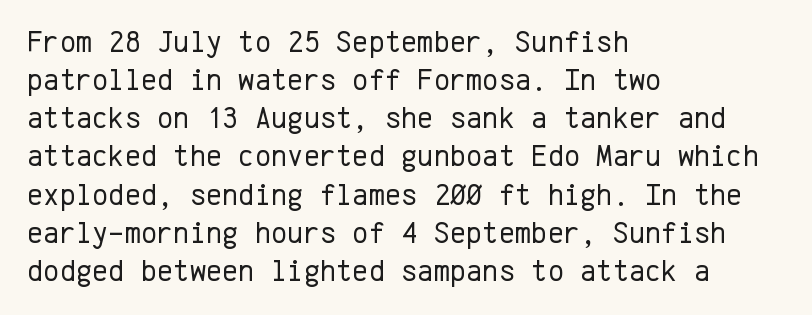
Q: Is the text bold? A: No.
Q: Is the text italic (slanted)? A: No, it is upright.
Q: Is the typeface a serif or a sans-serif typeface? A: Sans-serif.
Q: Is the text underlined? A: No.
Q: How is the paragraph aligned? A: Left-aligned.
Q: Is the spacing between letters normal or unusually wide? A: Normal.
Q: Width (condensed, normal, or wide)? A: Normal.
Q: Stroke contrast? A: Low.
Q: x-height? A: Medium.
Q: Monospaced? A: Yes.
